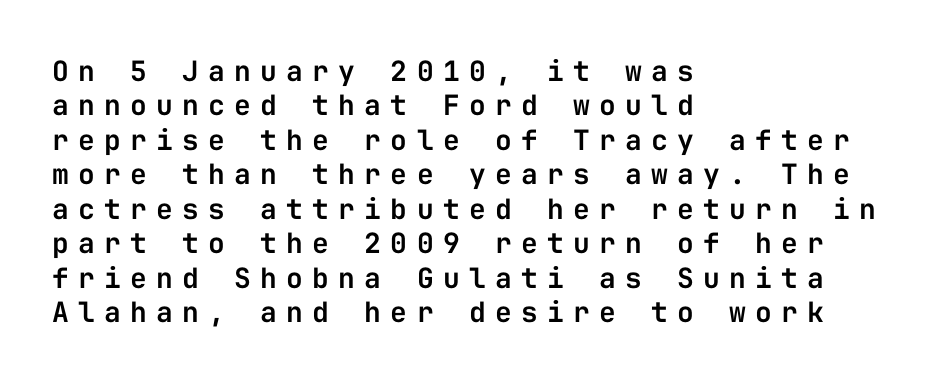
Q: Is the text italic (slanted)? A: No, it is upright.
Q: Is the typeface a serif or a sans-serif typeface? A: Sans-serif.
Q: Is the text underlined? A: No.
Q: How is the paragraph aligned? A: Left-aligned.
Q: Is the spacing between letters normal or unusually wide? A: Unusually wide.
Q: Width (condensed, normal, or wide)? A: Normal.
Q: Stroke contrast? A: Low.
Q: x-height? A: Medium.
Q: Monospaced? A: Yes.
